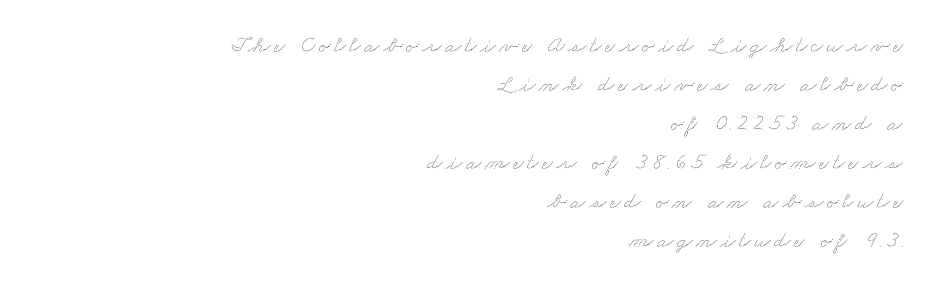
The image shows 23 px text type; set right-aligned, normal line spacing (1.7x), not underlined.
